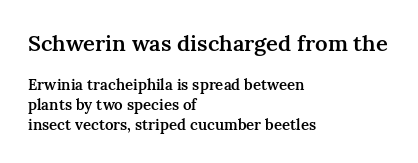
The lines are quadded left. Descenders are the only things crossing below the line. Leading: standard. Weight check: semibold — heavier than regular, not quite bold.
